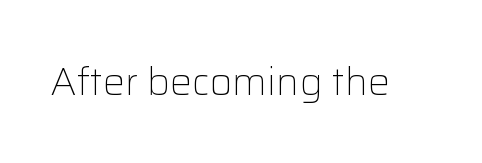
The letters advance in unequal steps, a hallmark of proportional type. Type style note: lacks serifs. Compared with typical body copy, the letter spacing here is the same. Heft: none added — not bold. Notice how the stems are strictly vertical — no italics here. Beneath every word, the page is bare.
